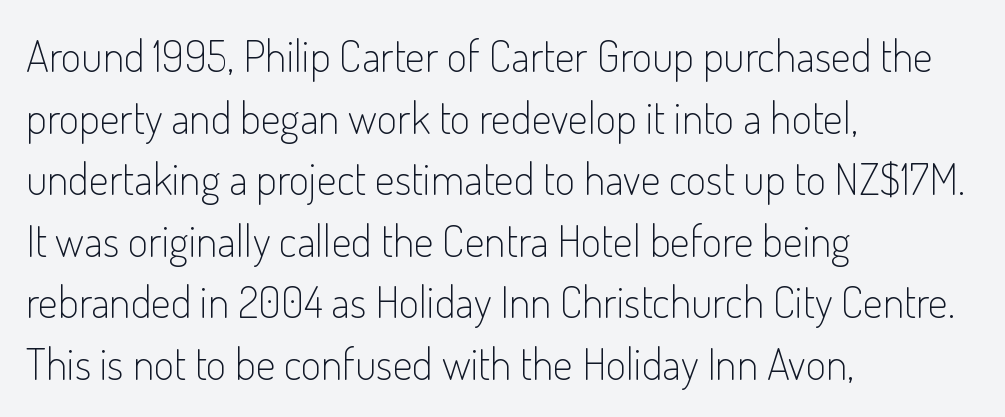
{"serif": "no", "italic": "no", "bold": "no", "weight": "light", "width": "condensed", "stroke_contrast": "low", "x_height": "small", "monospaced": "no", "underline": "no", "align": "left", "line_spacing": "normal", "line_spacing_ratio": 1.4, "letter_spacing": "normal", "letter_spacing_em": 0.0, "glyph_px": 44}
